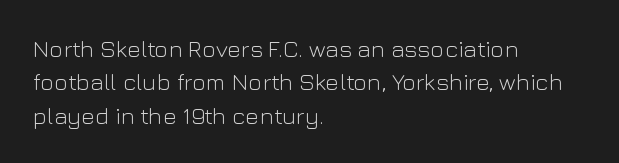
Q: Is the text bold? A: No.
Q: Is the text italic (slanted)? A: No, it is upright.
Q: Is the text underlined? A: No.
Q: How is the paragraph aligned? A: Left-aligned.
Q: Is the spacing between letters normal or unusually wide? A: Normal.
Q: Is the spacing between lines tight, normal or loose? A: Normal.
